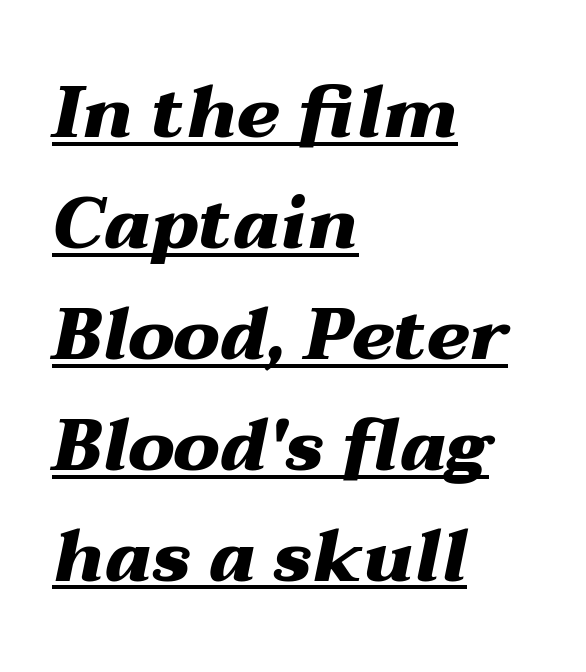
The font's italic variant was chosen for this text. If you drew a ruler down the left edge, every line would touch it. The line-height multiplier appears to be the usual default. These words are printed bold, with thick strokes throughout. Does a line run under the words? Yes, clearly. Caption: standard tracking, unaltered.
